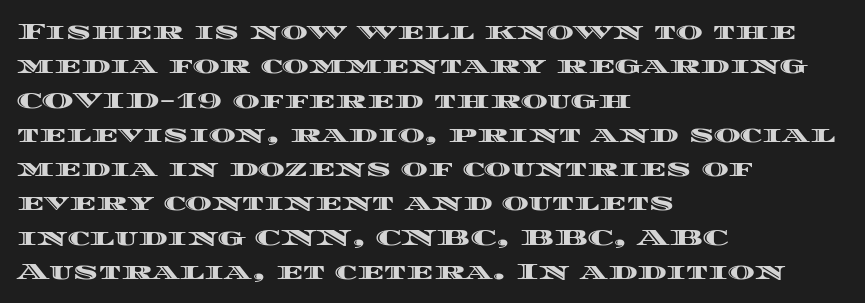
The image shows 23 px text type, upright; set left-aligned, normal line spacing (1.49x), normal letter spacing, not underlined.
